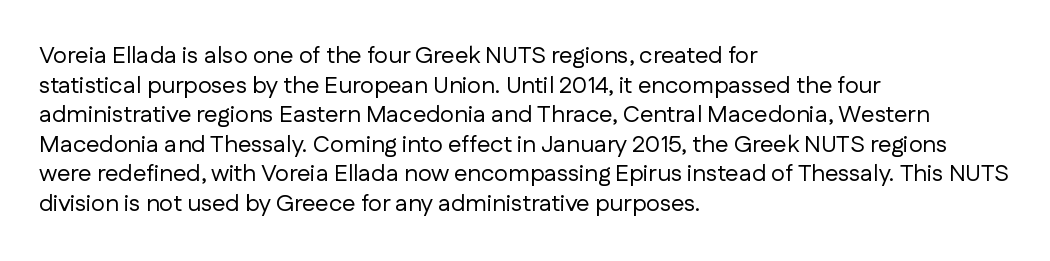
{"italic": "no", "bold": "no", "underline": "no", "align": "left", "line_spacing_ratio": 1.23, "letter_spacing": "normal", "letter_spacing_em": 0.0, "glyph_px": 24}
